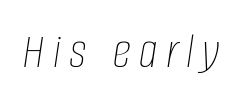
Q: Is the text bold? A: No.
Q: Is the text italic (slanted)? A: Yes, it leans right by about 8 degrees.
Q: Is the text underlined? A: No.
Q: Width (condensed, normal, or wide)? A: Condensed.
Q: Stroke contrast? A: Low.
Q: x-height? A: Large.
Q: Monospaced? A: No.
